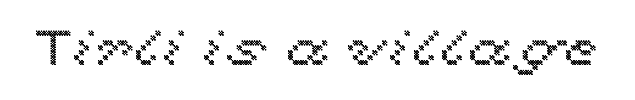
Q: Is the text italic (slanted)? A: Yes.
Q: Is the text underlined? A: No.
Q: Is the spacing between letters normal or unusually wide? A: Normal.
Q: Width (condensed, normal, or wide)? A: Wide.
Q: x-height? A: Medium.
Q: Monospaced? A: No.
